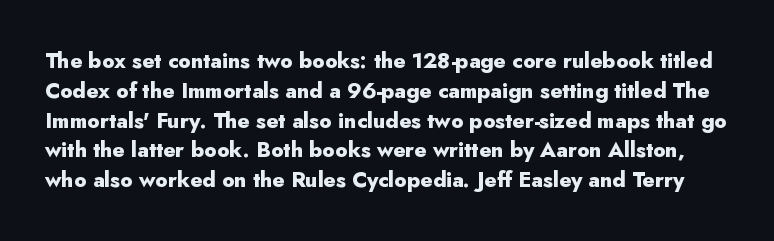
The image shows 21 px bold type, upright; set normal line spacing (1.42x), normal letter spacing, not underlined.
